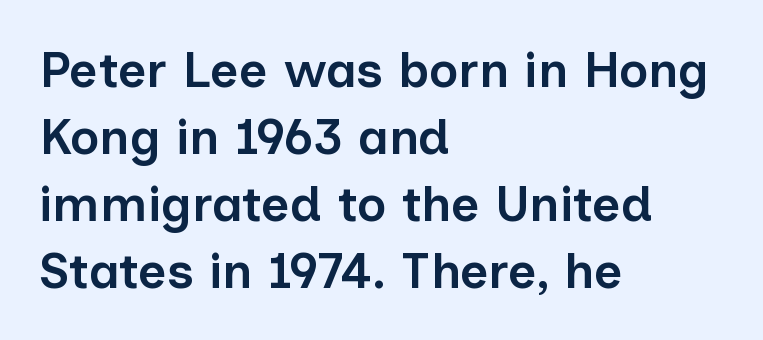
Q: Is the text bold? A: Semi-bold.
Q: Is the text italic (slanted)? A: No, it is upright.
Q: Is the typeface a serif or a sans-serif typeface? A: Sans-serif.
Q: Is the text underlined? A: No.
Q: How is the paragraph aligned? A: Left-aligned.
Q: Is the spacing between letters normal or unusually wide? A: Normal.
Q: Is the spacing between lines tight, normal or loose? A: Normal.
Q: Width (condensed, normal, or wide)? A: Normal.
Q: Stroke contrast? A: Low.
Q: x-height? A: Medium.
Q: Monospaced? A: No.
